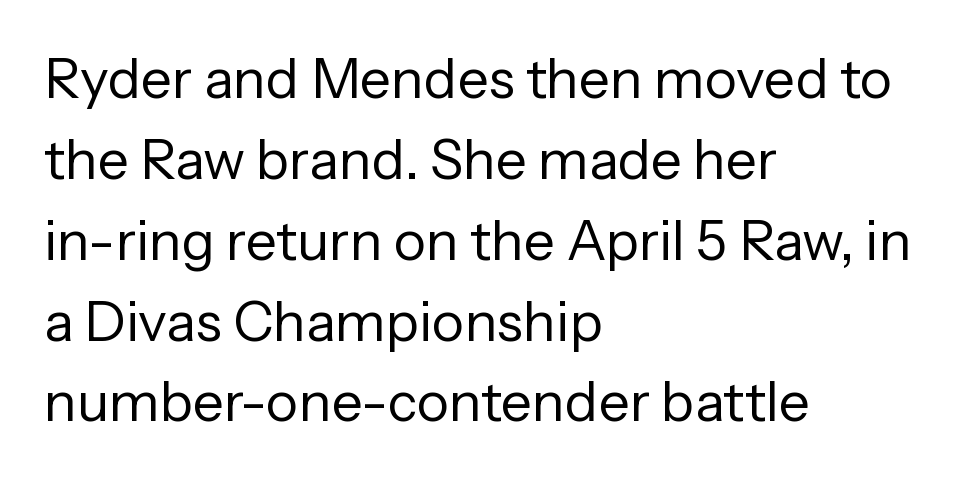
Between one letter and the next there's only the usual sliver of space. A normal amount of white space separates one row of letters from the next. The passage shown is typed in a proportional face where columns would drift. The space directly below the letters is spotless. Heft: none added — not bold. Observe the absence of serifs on each vertical stroke in this sample.
